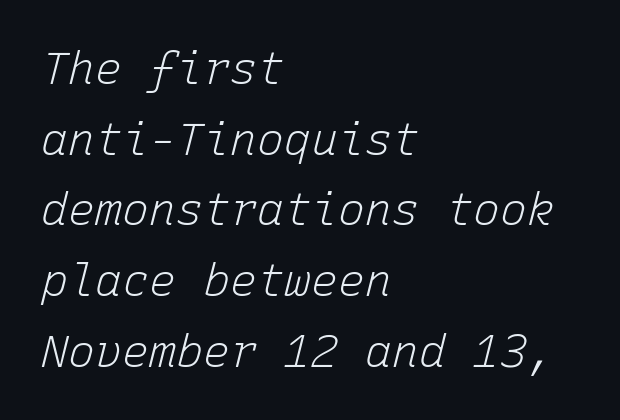
Q: Is the text bold? A: No.
Q: Is the text italic (slanted)? A: Yes, it leans right by about 15 degrees.
Q: Is the text underlined? A: No.
Q: How is the paragraph aligned? A: Left-aligned.
Q: Is the spacing between letters normal or unusually wide? A: Normal.
Q: Is the spacing between lines tight, normal or loose? A: Normal.
Q: Width (condensed, normal, or wide)? A: Normal.
Q: Stroke contrast? A: Low.
Q: x-height? A: Medium.
Q: Monospaced? A: Yes.
